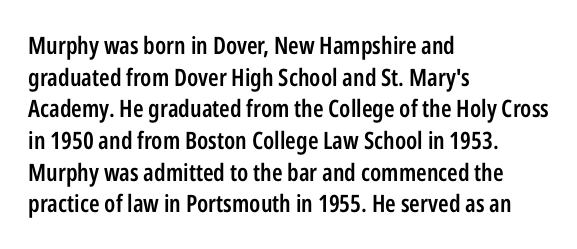
The image shows 24 px text type, upright; set left-aligned, normal line spacing (1.32x), normal letter spacing, not underlined.
